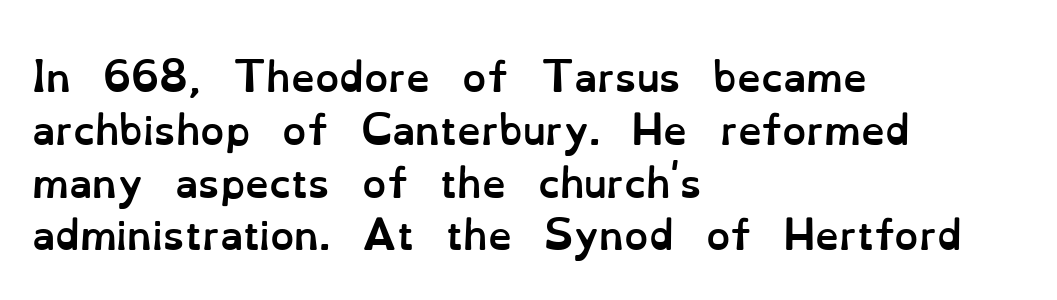
{"italic": "no", "bold": "yes", "weight": "semibold", "width": "normal", "stroke_contrast": "low", "x_height": "small", "monospaced": "no", "underline": "no", "align": "left", "line_spacing": "normal", "line_spacing_ratio": 1.39, "letter_spacing": "normal", "letter_spacing_em": 0.0, "glyph_px": 38}
